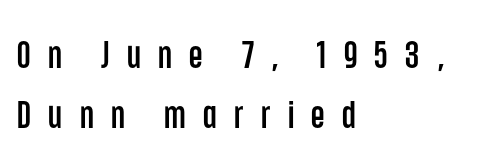
The image shows 39 px condensed sans-serif type, upright; set left-aligned, normal line spacing (1.53x), unusually wide letter spacing (+0.45 em), not underlined; low stroke contrast and a large x-height.
